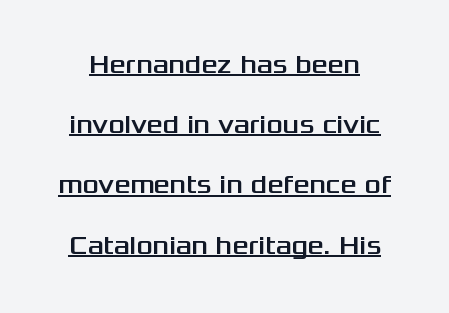
Posture: upright roman. Each line of the rendering has a horizontal stroke beneath the glyphs. These lines stand farther apart than default settings would place them. In terms of letterspacing, this is plain default setting.
